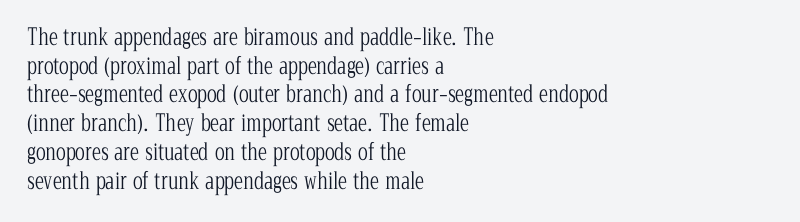
The lines sit at an ordinary, default distance from one another. The text block is weighted toward the left margin, trailing off unevenly rightward. Tracking value appears to be zero — textbook default spacing. Has an underline been added? It has not. Stroke mass is kept to a normal reading level or below.
